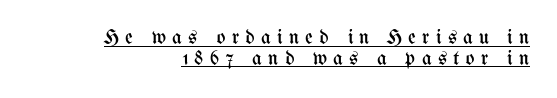
The image shows 21 px text type, upright; set right-aligned, tight line spacing (0.99x), unusually wide letter spacing (+0.3 em), underlined.
